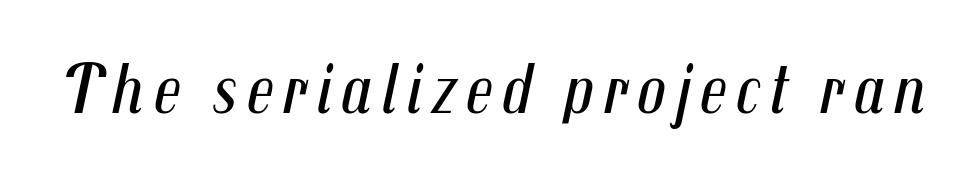
{"italic": "yes", "lean": "right", "slant_degrees": 12, "bold": "no", "weight": "regular", "width": "condensed", "stroke_contrast": "medium", "x_height": "medium", "monospaced": "no", "underline": "no", "glyph_px": 72}
